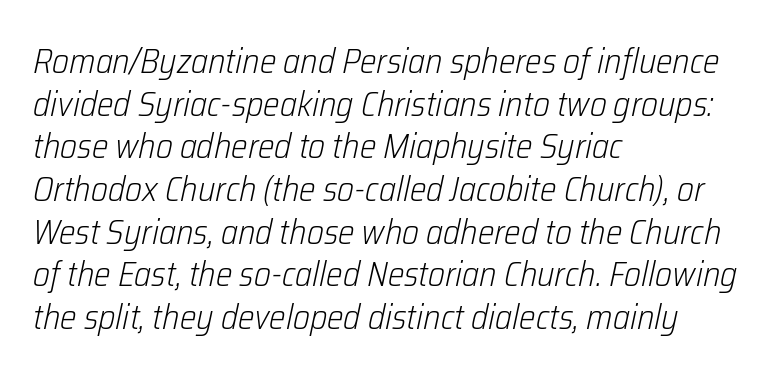
Q: Is the text bold? A: No.
Q: Is the text italic (slanted)? A: Yes, it leans right by about 12 degrees.
Q: Is the text underlined? A: No.
Q: How is the paragraph aligned? A: Left-aligned.
Q: Is the spacing between letters normal or unusually wide? A: Normal.
Q: Width (condensed, normal, or wide)? A: Condensed.
Q: Stroke contrast? A: Low.
Q: x-height? A: Medium.
Q: Monospaced? A: No.
